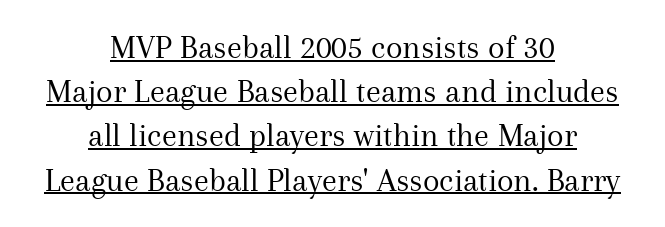
Q: Is the text bold? A: No.
Q: Is the text italic (slanted)? A: No, it is upright.
Q: Is the typeface a serif or a sans-serif typeface? A: Serif.
Q: Is the text underlined? A: Yes.
Q: How is the paragraph aligned? A: Centered.
Q: Is the spacing between letters normal or unusually wide? A: Normal.
Q: Is the spacing between lines tight, normal or loose? A: Normal.
Q: Width (condensed, normal, or wide)? A: Normal.
Q: Stroke contrast? A: Medium.
Q: x-height? A: Medium.
Q: Monospaced? A: No.
